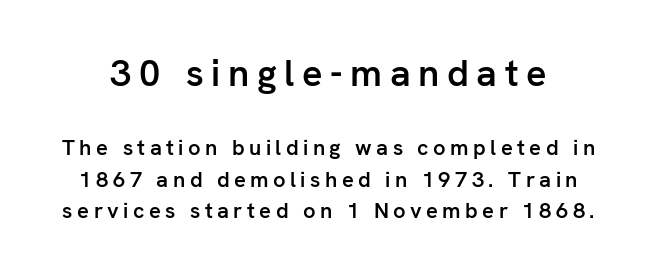
Q: Is the text bold? A: Semi-bold.
Q: Is the text italic (slanted)? A: No, it is upright.
Q: Is the typeface a serif or a sans-serif typeface? A: Sans-serif.
Q: Is the text underlined? A: No.
Q: Is the spacing between letters normal or unusually wide? A: Unusually wide.
Q: Is the spacing between lines tight, normal or loose? A: Normal.
Q: Which block of text is set in a larger size, the first (top) or the second (bottom)? A: The first (top) one.
Q: Width (condensed, normal, or wide)? A: Normal.
Q: Stroke contrast? A: Low.
Q: x-height? A: Medium.
Q: Monospaced? A: No.
